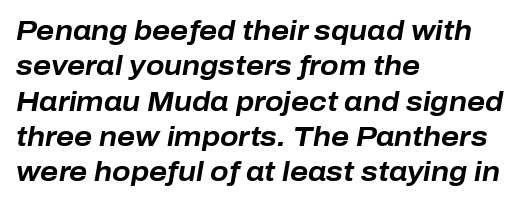
{"italic": "yes", "lean": "right", "slant_degrees": 10, "bold": "yes", "underline": "no", "align": "left", "line_spacing": "normal", "line_spacing_ratio": 1.31, "letter_spacing": "normal", "letter_spacing_em": 0.0, "glyph_px": 27}
